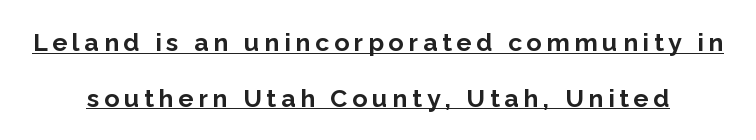
{"italic": "no", "bold": "yes", "underline": "yes", "line_spacing": "loose", "line_spacing_ratio": 2.23, "glyph_px": 25}
